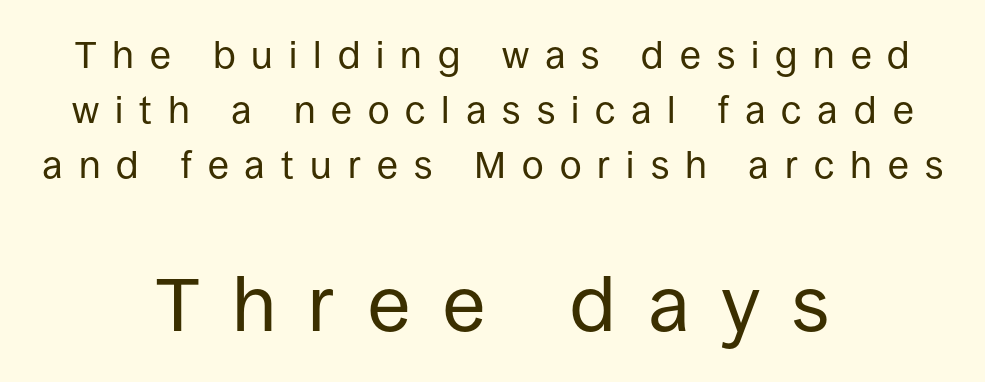
{"serif": "no", "italic": "no", "bold": "no", "weight": "regular", "width": "normal", "stroke_contrast": "low", "x_height": "large", "monospaced": "no", "underline": "no", "align": "center", "line_spacing": "normal", "line_spacing_ratio": 1.45, "letter_spacing": "wide", "letter_spacing_em": 0.42, "larger_block": "second", "size_ratio": 2.03, "glyph_px": 77}
